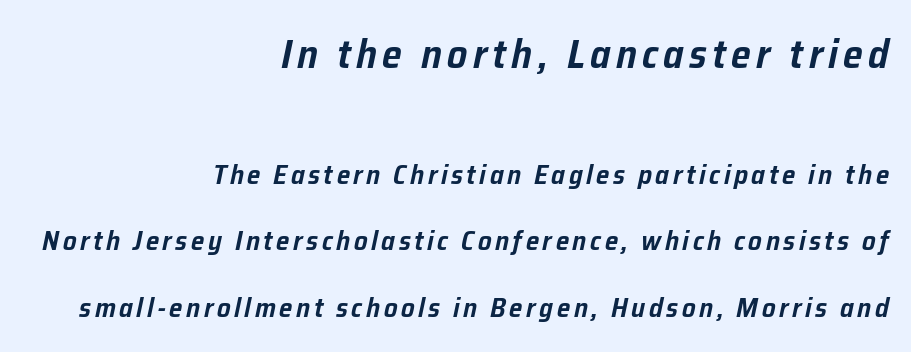
{"italic": "yes", "lean": "right", "slant_degrees": 12, "width": "normal", "stroke_contrast": "low", "x_height": "medium", "monospaced": "no", "underline": "no", "align": "right", "line_spacing": "loose", "line_spacing_ratio": 2.47, "larger_block": "first", "size_ratio": 1.48, "glyph_px": 40}
